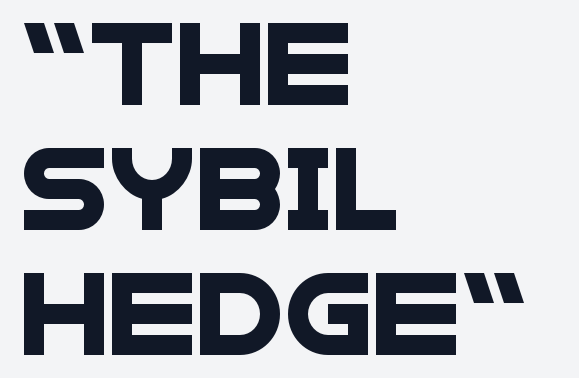
The image shows 80 px wide sans-serif type; set left-aligned, normal line spacing (1.56x), normal letter spacing, not underlined; low stroke contrast and a large x-height.
